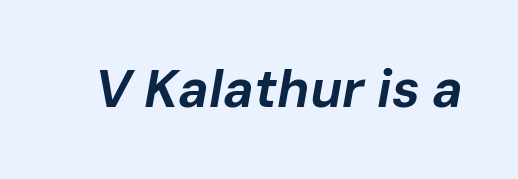
The image shows 52 px bold type, italic (leaning right); set normal letter spacing, not underlined; low stroke contrast and a medium x-height.
